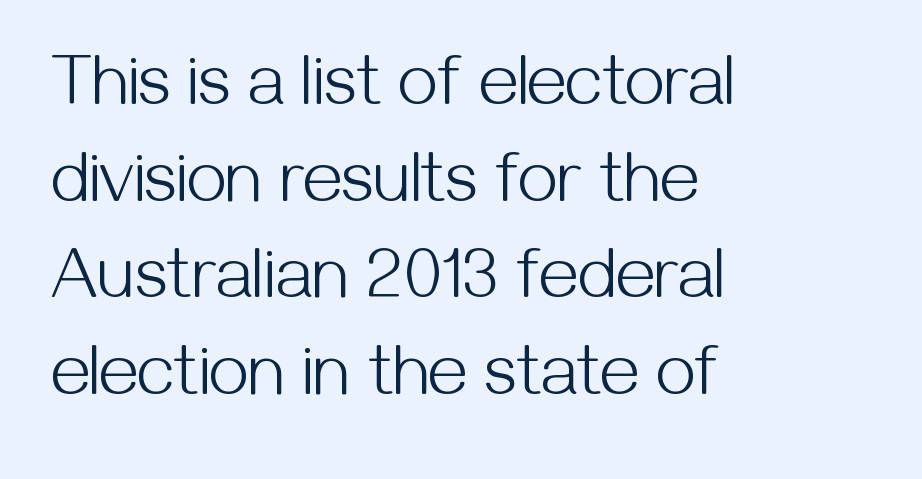
Q: Is the text bold? A: No.
Q: Is the text italic (slanted)? A: No, it is upright.
Q: Is the typeface a serif or a sans-serif typeface? A: Sans-serif.
Q: Is the text underlined? A: No.
Q: How is the paragraph aligned? A: Left-aligned.
Q: Is the spacing between letters normal or unusually wide? A: Normal.
Q: Is the spacing between lines tight, normal or loose? A: Normal.
Q: Width (condensed, normal, or wide)? A: Normal.
Q: Stroke contrast? A: Medium.
Q: x-height? A: Medium.
Q: Monospaced? A: No.
